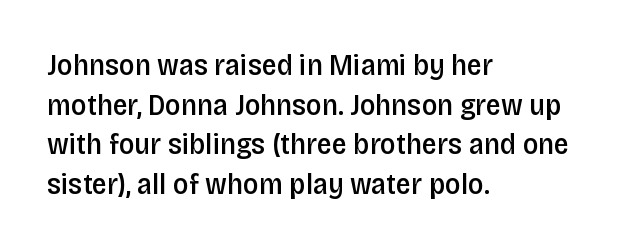
The image shows 30 px semibold, condensed sans-serif type, upright; set left-aligned, normal line spacing (1.32x), normal letter spacing, not underlined; low stroke contrast and a large x-height.
